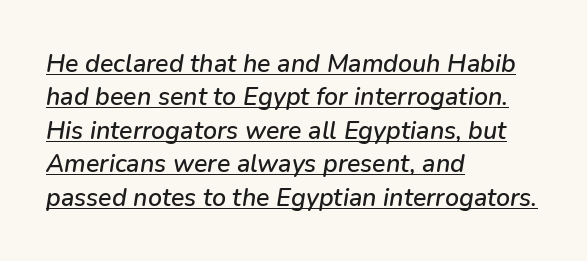
{"italic": "yes", "lean": "right", "slant_degrees": 9, "underline": "yes", "align": "left", "line_spacing": "normal", "line_spacing_ratio": 1.34, "letter_spacing": "normal", "letter_spacing_em": 0.0, "glyph_px": 25}
